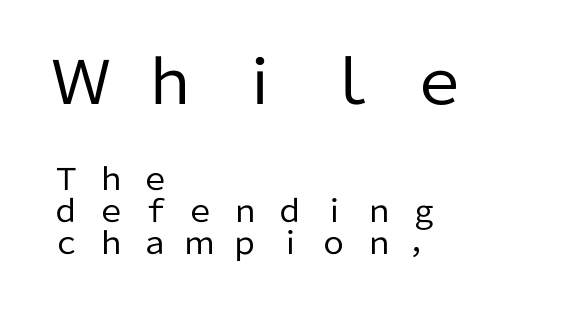
Q: Is the text bold? A: No.
Q: Is the text italic (slanted)? A: No, it is upright.
Q: Is the typeface a serif or a sans-serif typeface? A: Sans-serif.
Q: Is the text underlined? A: No.
Q: How is the paragraph aligned? A: Left-aligned.
Q: Is the spacing between letters normal or unusually wide? A: Unusually wide.
Q: Is the spacing between lines tight, normal or loose? A: Tight.
Q: Which block of text is set in a larger size, the first (top) or the second (bottom)? A: The first (top) one.
Q: Width (condensed, normal, or wide)? A: Normal.
Q: Stroke contrast? A: Low.
Q: x-height? A: Medium.
Q: Monospaced? A: No.
